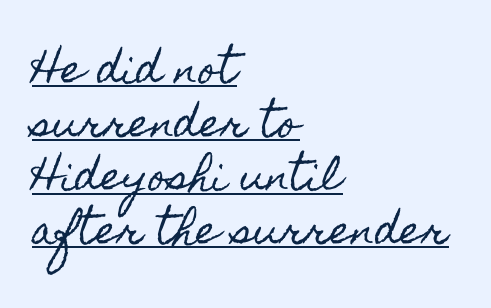
Q: Is the text italic (slanted)? A: Yes.
Q: Is the text underlined? A: Yes.
Q: How is the paragraph aligned? A: Left-aligned.
Q: Is the spacing between letters normal or unusually wide? A: Normal.
Q: Is the spacing between lines tight, normal or loose? A: Normal.
Q: Width (condensed, normal, or wide)? A: Condensed.
Q: x-height? A: Small.
Q: Monospaced? A: No.
